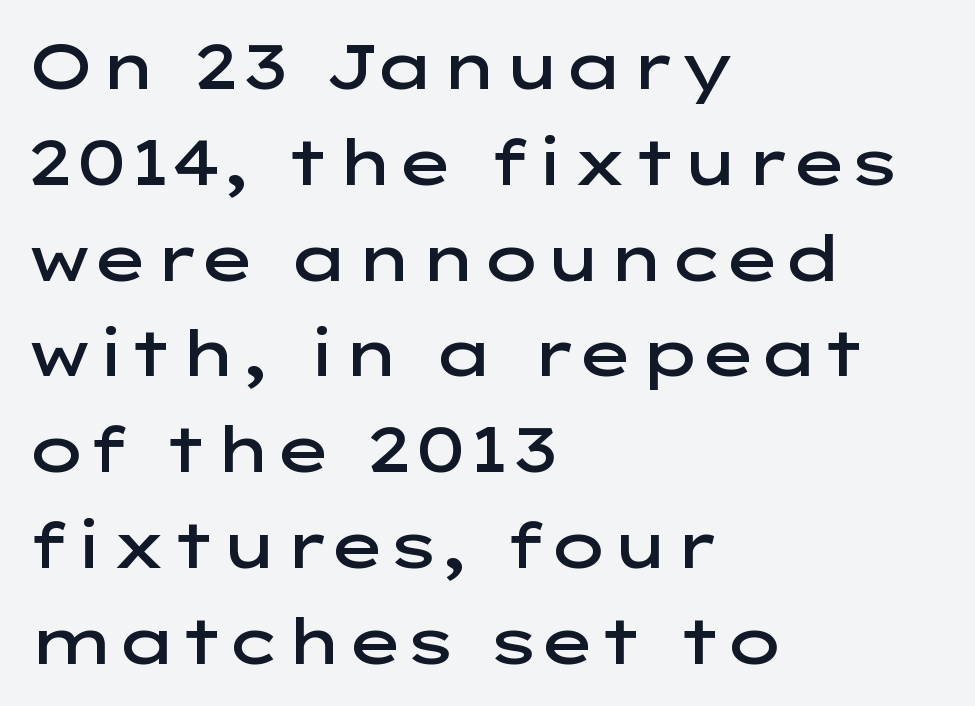
{"serif": "no", "italic": "no", "bold": "semi", "weight": "semibold", "width": "wide", "stroke_contrast": "low", "x_height": "medium", "monospaced": "no", "underline": "no", "align": "left", "line_spacing": "normal", "line_spacing_ratio": 1.52, "letter_spacing": "normal", "letter_spacing_em": 0.0, "glyph_px": 63}
